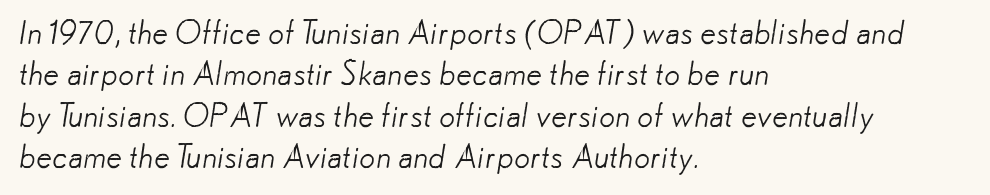
{"serif": "no", "bold": "no", "weight": "light", "width": "normal", "stroke_contrast": "low", "x_height": "small", "monospaced": "no", "underline": "no", "align": "left", "line_spacing": "normal", "line_spacing_ratio": 1.29, "letter_spacing": "normal", "letter_spacing_em": 0.0, "glyph_px": 32}
